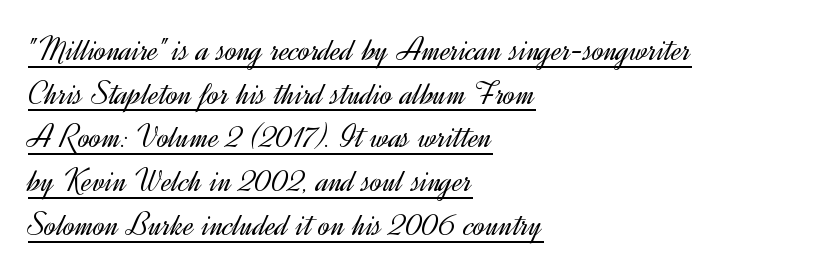
{"serif": "no", "bold": "no", "weight": "light", "width": "normal", "x_height": "small", "monospaced": "no", "underline": "yes", "align": "left", "line_spacing": "normal", "line_spacing_ratio": 1.25, "letter_spacing": "normal", "letter_spacing_em": 0.0, "glyph_px": 35}
